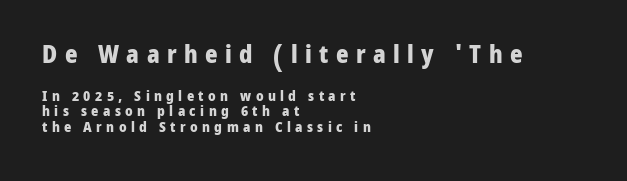
The image shows 24 px bold type, upright; set left-aligned, tight line spacing (1.11x), unusually wide letter spacing (+0.31 em), not underlined; the first (top) block is 1.71x larger.
